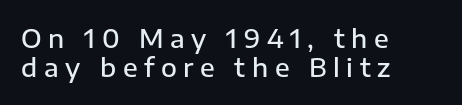
Is the block centered? No — it sits flush against the left margin. Vertically, the passage feels compressed, each row crowding the next. Anything drawn beneath the words? Only blank space. A bit beefed up — I'd call it semibold rather than bold.
